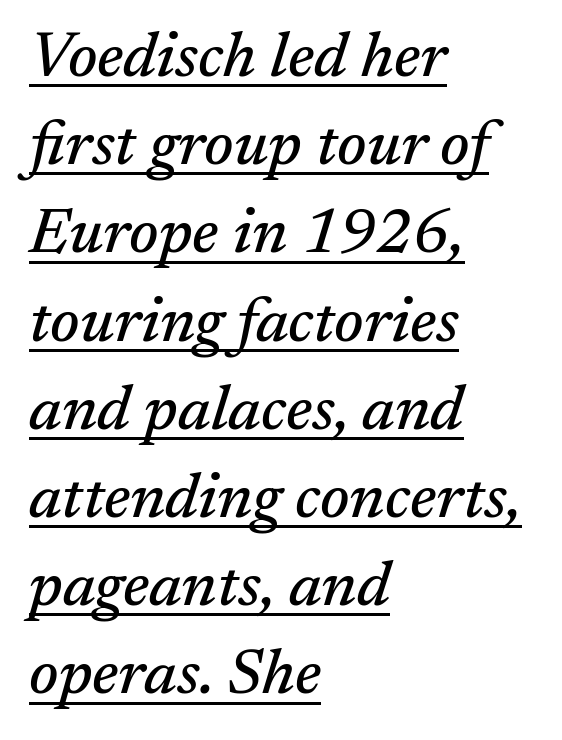
{"serif": "yes", "italic": "yes", "lean": "right", "slant_degrees": 17, "width": "normal", "stroke_contrast": "medium", "x_height": "medium", "monospaced": "no", "underline": "yes", "align": "left", "line_spacing": "normal", "line_spacing_ratio": 1.4, "letter_spacing": "normal", "letter_spacing_em": 0.0, "glyph_px": 63}
